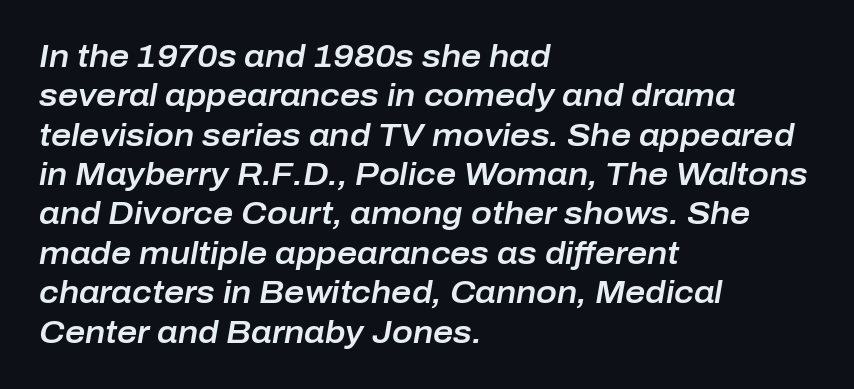
This sample uses plain, unmodified letter spacing. Style check: oblique. Lines of text with bare space underneath. Regarding leading, the lines here are spaced in the standard way. Do the characters align in a grid? No, the font is proportional. The setting favours the left margin, as ordinary paragraphs usually do.
